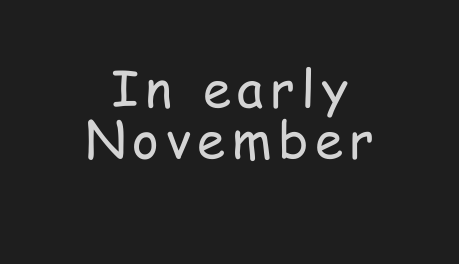
The image shows 51 px regular-weight, condensed sans-serif type, upright; set centered, tight line spacing (1.0x), not underlined; low stroke contrast and a medium x-height.
